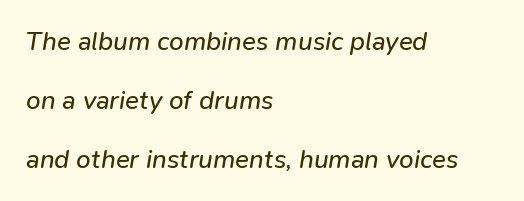
The image shows 26 px text type, italic (leaning right); set left-aligned, loose line spacing (2.26x), normal letter spacing, not underlined.
